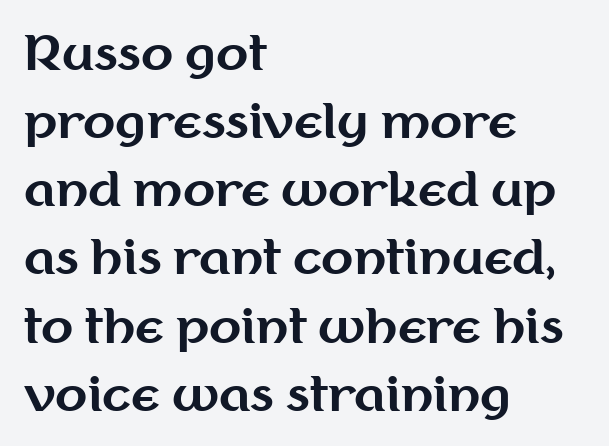
Only glyphs here, with clear space below each row. Pretty heavy lettering here — definitely bold. Each word holds together tightly as a unit, with standard inter-letter gaps. Quick note: interline space is typical.
